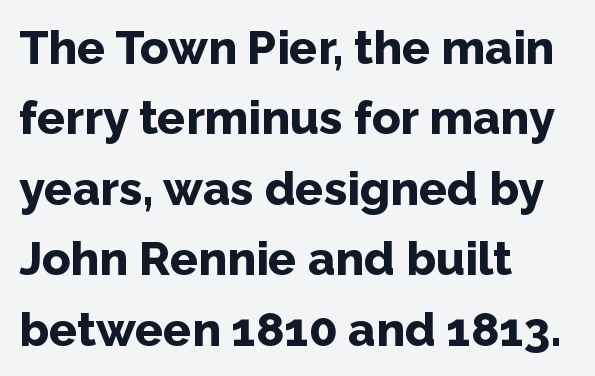
The image shows 47 px bold sans-serif type, upright; set left-aligned, normal line spacing (1.5x), normal letter spacing, not underlined; low stroke contrast and a medium x-height.
